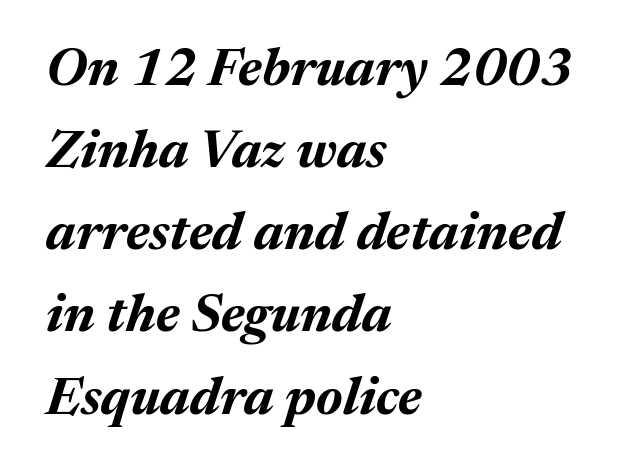
Q: Is the text bold? A: Yes.
Q: Is the text italic (slanted)? A: Yes, it leans right by about 17 degrees.
Q: Is the text underlined? A: No.
Q: How is the paragraph aligned? A: Left-aligned.
Q: Is the spacing between letters normal or unusually wide? A: Normal.
Q: Is the spacing between lines tight, normal or loose? A: Normal.
Q: Width (condensed, normal, or wide)? A: Normal.
Q: Stroke contrast? A: Medium.
Q: x-height? A: Medium.
Q: Monospaced? A: No.
